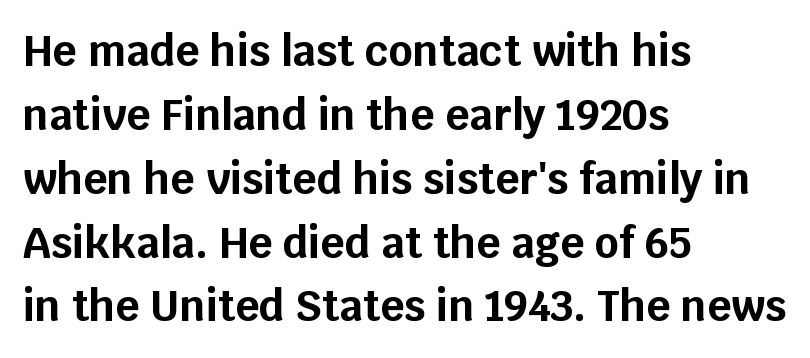
{"serif": "no", "italic": "no", "bold": "yes", "weight": "bold", "width": "normal", "stroke_contrast": "low", "x_height": "large", "monospaced": "no", "underline": "no", "align": "left", "line_spacing": "normal", "line_spacing_ratio": 1.52, "letter_spacing": "normal", "letter_spacing_em": 0.0, "glyph_px": 42}
